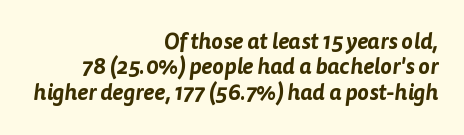
Q: Is the text underlined? A: No.
Q: How is the paragraph aligned? A: Right-aligned.
Q: Is the spacing between letters normal or unusually wide? A: Normal.
Q: Is the spacing between lines tight, normal or loose? A: Tight.
